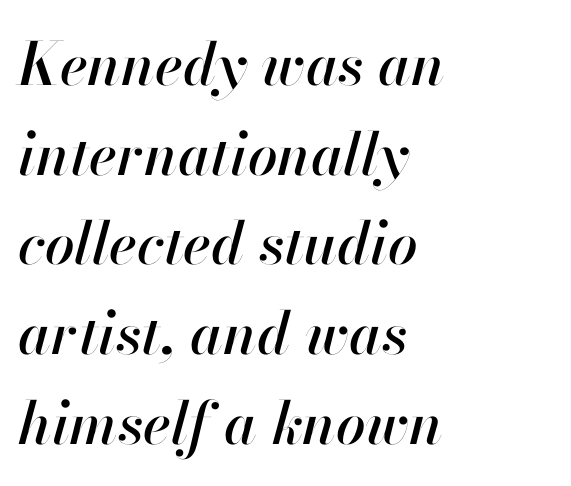
Q: Is the text italic (slanted)? A: Yes, it leans right by about 13 degrees.
Q: Is the text underlined? A: No.
Q: How is the paragraph aligned? A: Left-aligned.
Q: Is the spacing between letters normal or unusually wide? A: Normal.
Q: Is the spacing between lines tight, normal or loose? A: Normal.
Q: Width (condensed, normal, or wide)? A: Normal.
Q: Stroke contrast? A: High.
Q: x-height? A: Small.
Q: Monospaced? A: No.
